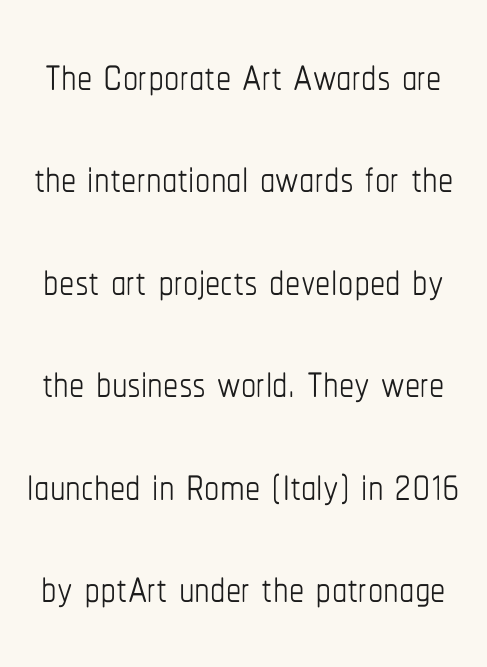
Q: Is the text bold? A: No.
Q: Is the text italic (slanted)? A: No, it is upright.
Q: Is the text underlined? A: No.
Q: Is the spacing between letters normal or unusually wide? A: Normal.
Q: Is the spacing between lines tight, normal or loose? A: Normal.
Q: Width (condensed, normal, or wide)? A: Condensed.
Q: Stroke contrast? A: Low.
Q: x-height? A: Medium.
Q: Monospaced? A: No.
